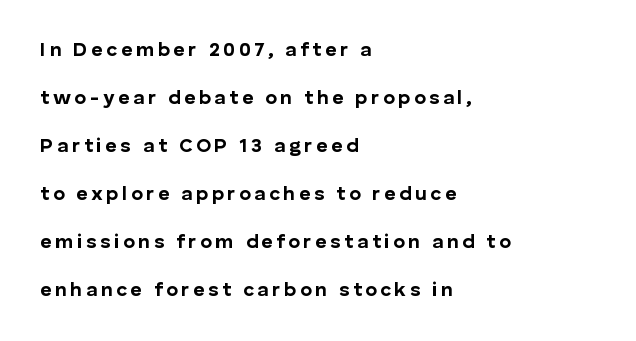
Does the lettering tilt? It doesn't — this is upright. In terms of weight, the rendering is a true, heavy bold. The block of text is sparse from top to bottom, with ample space between rows. Compared with a centered layout, this one pins lines to the left instead. No word sits above an underline.
